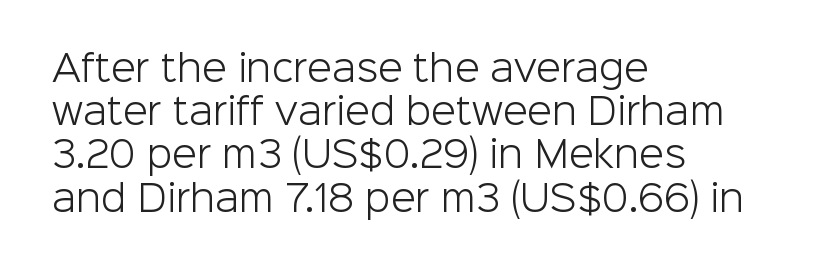
Q: Is the text bold? A: No.
Q: Is the text italic (slanted)? A: No, it is upright.
Q: Is the typeface a serif or a sans-serif typeface? A: Sans-serif.
Q: Is the text underlined? A: No.
Q: How is the paragraph aligned? A: Left-aligned.
Q: Is the spacing between letters normal or unusually wide? A: Normal.
Q: Width (condensed, normal, or wide)? A: Normal.
Q: Stroke contrast? A: Low.
Q: x-height? A: Medium.
Q: Monospaced? A: No.
